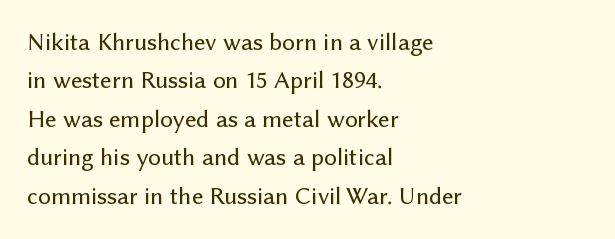
Q: Is the text italic (slanted)? A: No, it is upright.
Q: Is the text underlined? A: No.
Q: How is the paragraph aligned? A: Left-aligned.
Q: Is the spacing between letters normal or unusually wide? A: Normal.
Q: Is the spacing between lines tight, normal or loose? A: Normal.
